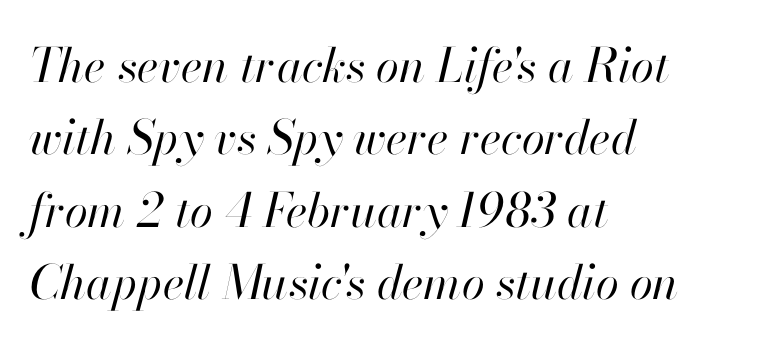
The typesetter chose a ragged-right arrangement here. Type without underlining. Rendered with sloped, italic letterforms. Here the designer chose a conventional face with non-uniform glyph widths. Whoever set this chose a conventional vertical rhythm. Observe the ordinary spacing: letters are neighbours, not strangers.
